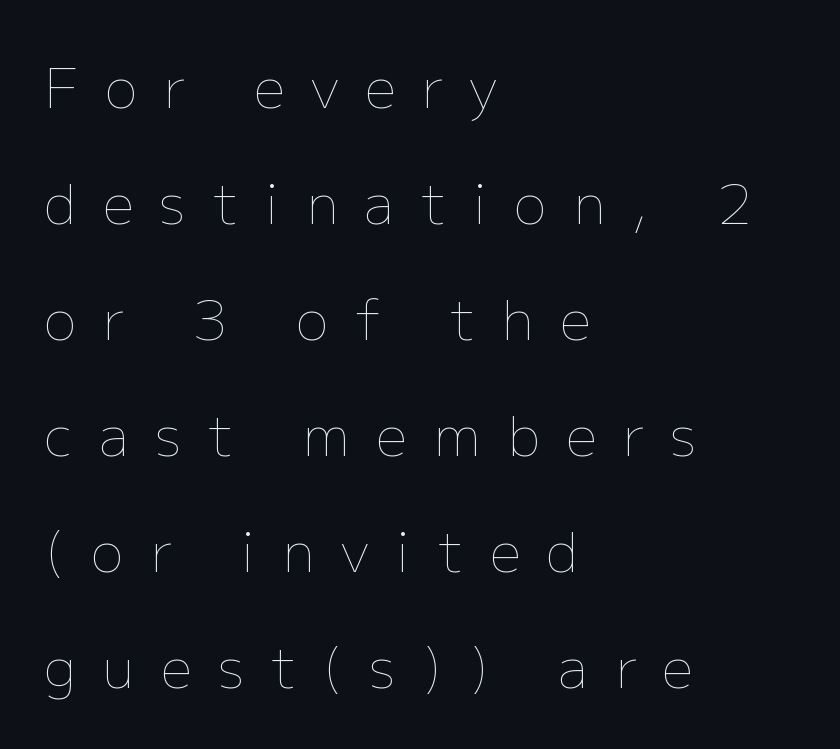
{"italic": "no", "bold": "no", "weight": "thin", "width": "normal", "stroke_contrast": "low", "x_height": "medium", "monospaced": "no", "underline": "no", "align": "left", "line_spacing": "loose", "line_spacing_ratio": 2.11, "letter_spacing": "wide", "letter_spacing_em": 0.48, "glyph_px": 55}
